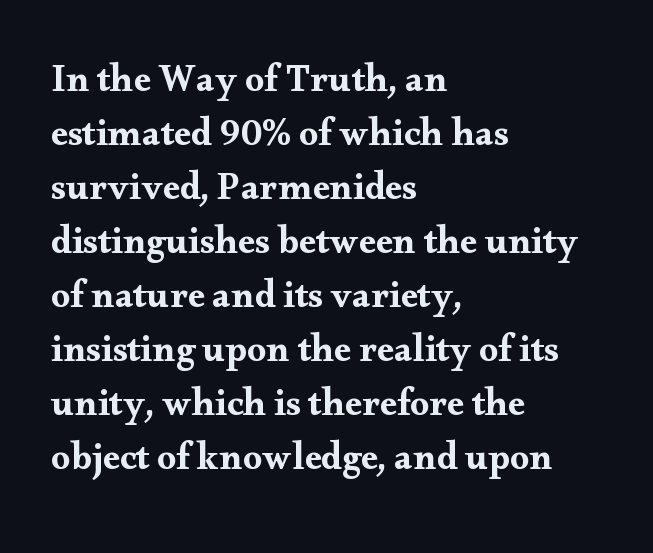
Q: Is the text italic (slanted)? A: No, it is upright.
Q: Is the typeface a serif or a sans-serif typeface? A: Serif.
Q: Is the text underlined? A: No.
Q: How is the paragraph aligned? A: Left-aligned.
Q: Is the spacing between letters normal or unusually wide? A: Normal.
Q: Is the spacing between lines tight, normal or loose? A: Normal.
Q: Width (condensed, normal, or wide)? A: Wide.
Q: Stroke contrast? A: Medium.
Q: x-height? A: Small.
Q: Monospaced? A: No.
